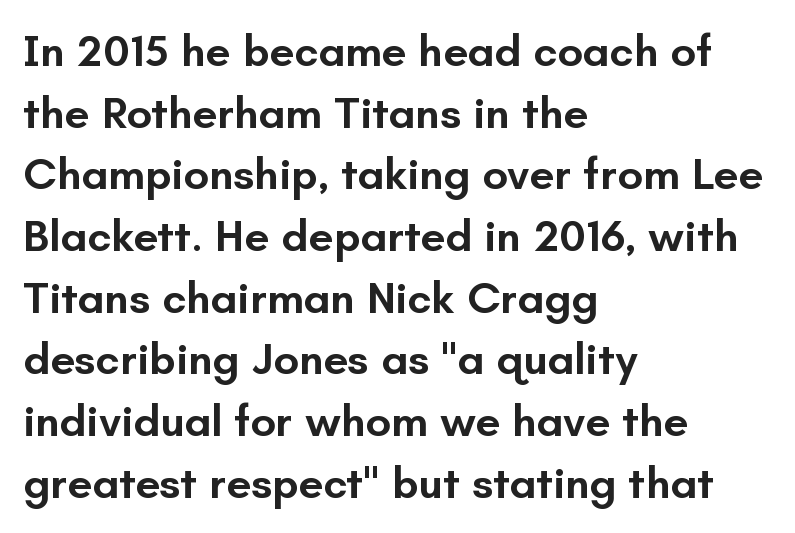
Q: Is the text bold? A: Semi-bold.
Q: Is the text italic (slanted)? A: No, it is upright.
Q: Is the typeface a serif or a sans-serif typeface? A: Sans-serif.
Q: Is the text underlined? A: No.
Q: How is the paragraph aligned? A: Left-aligned.
Q: Is the spacing between letters normal or unusually wide? A: Normal.
Q: Is the spacing between lines tight, normal or loose? A: Normal.
Q: Width (condensed, normal, or wide)? A: Normal.
Q: Stroke contrast? A: Low.
Q: x-height? A: Small.
Q: Monospaced? A: No.
